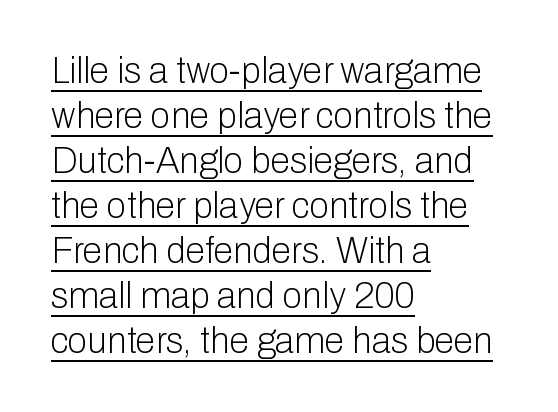
{"serif": "no", "italic": "no", "bold": "no", "weight": "light", "width": "normal", "stroke_contrast": "low", "x_height": "medium", "monospaced": "no", "underline": "yes", "align": "left", "line_spacing": "normal", "line_spacing_ratio": 1.25, "letter_spacing": "normal", "letter_spacing_em": 0.0, "glyph_px": 36}
